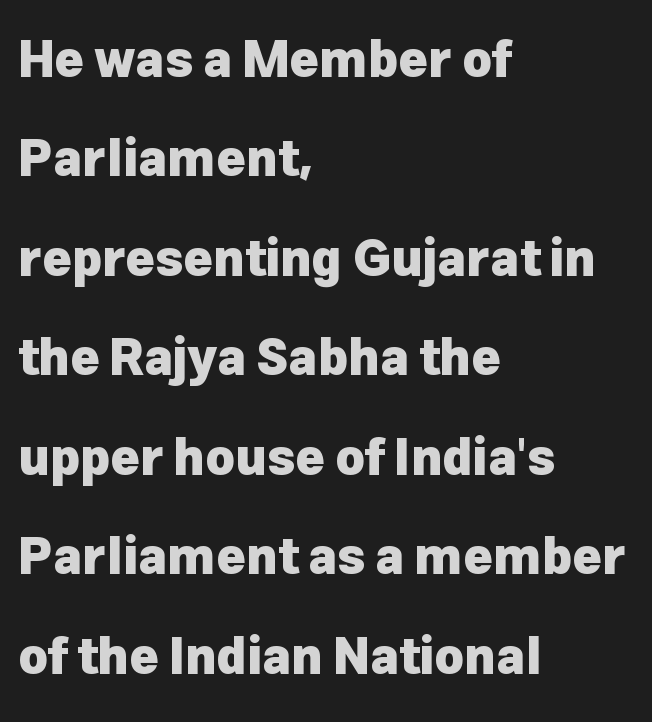
Chunky letters — that's bold for sure. Letterform terminals end flat and unadorned throughout the passage. The ragged edge is on the right, which tells us the setting is flush left. The letters sit at their default tracking, neither squeezed nor spread. The rendering uses natural spacing where letterforms have individual widths. Notice how the stems are strictly vertical — no italics here.
